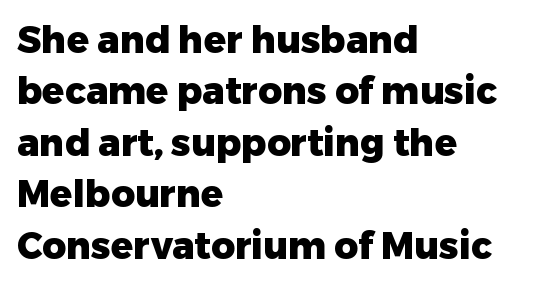
{"serif": "no", "italic": "no", "bold": "yes", "weight": "heavy", "width": "normal", "stroke_contrast": "low", "x_height": "medium", "monospaced": "no", "underline": "no", "align": "left", "line_spacing": "normal", "line_spacing_ratio": 1.39, "letter_spacing": "normal", "letter_spacing_em": 0.0, "glyph_px": 37}
